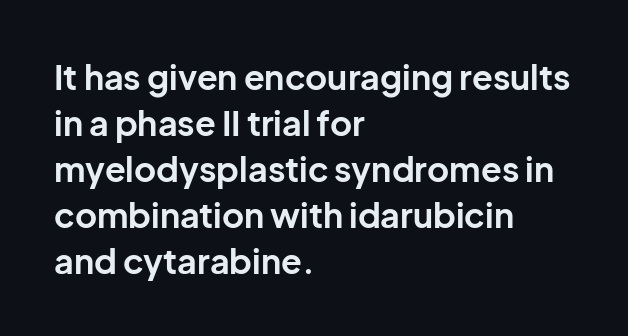
The image shows 34 px bold sans-serif type, upright; set left-aligned, normal line spacing (1.35x), normal letter spacing, not underlined; low stroke contrast and a medium x-height.
